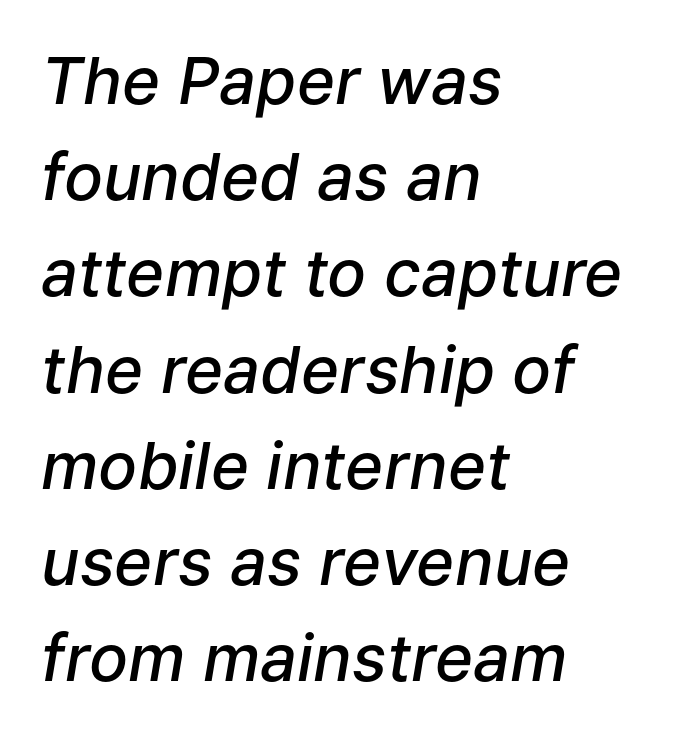
{"italic": "yes", "lean": "right", "slant_degrees": 9, "bold": "semi", "weight": "semibold", "width": "normal", "stroke_contrast": "low", "x_height": "medium", "monospaced": "no", "underline": "no", "align": "left", "line_spacing": "normal", "line_spacing_ratio": 1.48, "letter_spacing": "normal", "letter_spacing_em": 0.0, "glyph_px": 65}
